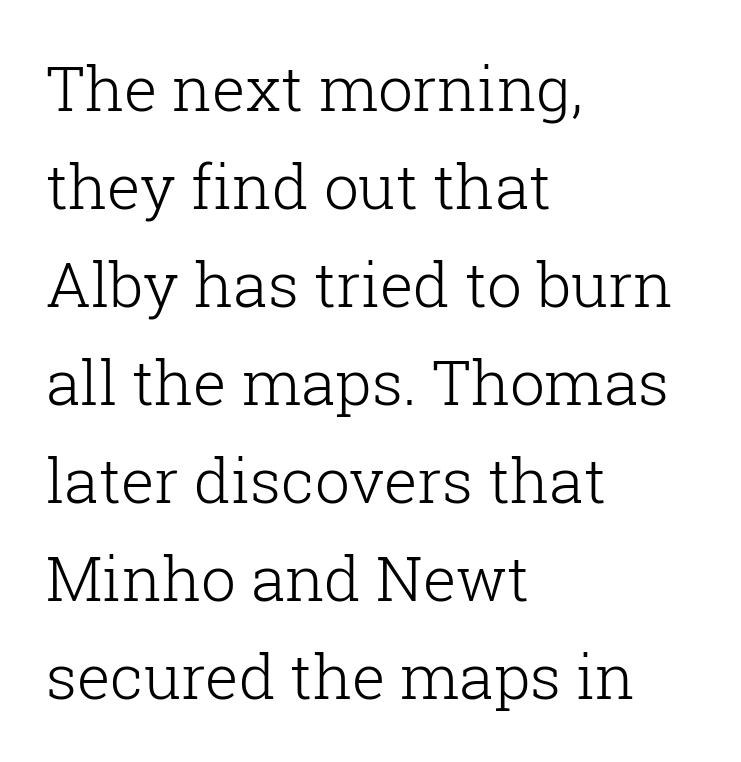
The image shows 62 px light serif type, upright; set left-aligned, normal line spacing (1.58x), normal letter spacing, not underlined; low stroke contrast and a medium x-height.
